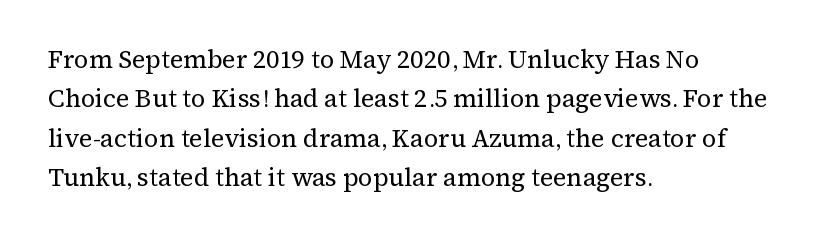
This block has exactly the height ordinary leading produces. Heft: none added — not bold. The face used here is rendered with its standard letterfit. Horizontally, the lines are justified to the leading edge only.
